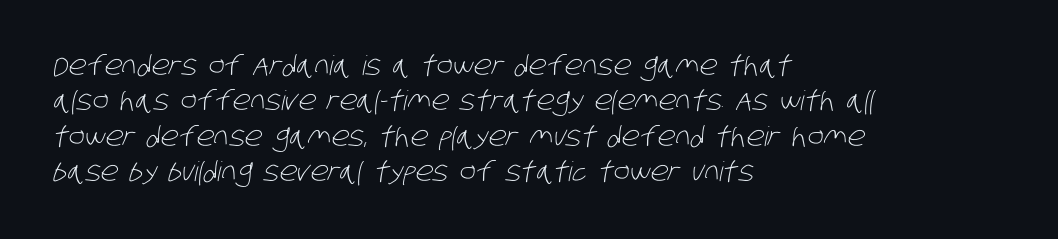
{"bold": "no", "underline": "no", "align": "left", "line_spacing": "normal", "line_spacing_ratio": 1.31, "letter_spacing": "normal", "letter_spacing_em": 0.0, "glyph_px": 27}
